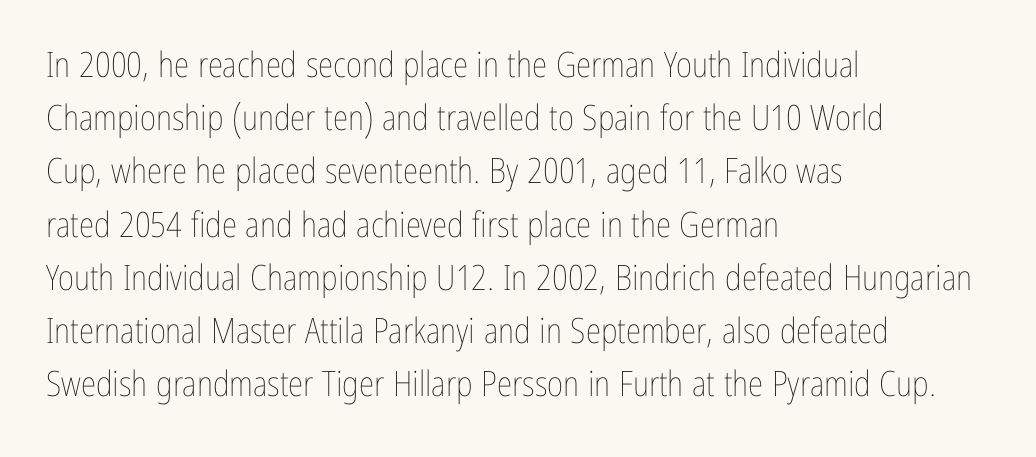
The image shows 35 px thin, condensed type, upright; set left-aligned, normal line spacing (1.52x), normal letter spacing, not underlined; low stroke contrast and a medium x-height.
